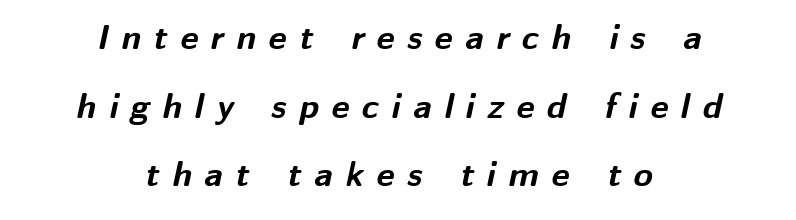
Successive baselines arrive slowly, with a big drop between each. A typesetter would call this heavily tracked-out type. The face used here has the dense, thick strokes of a bold. The glyphs look as if they've been sheared to an angle. Typeset on center — no edge is straight.
